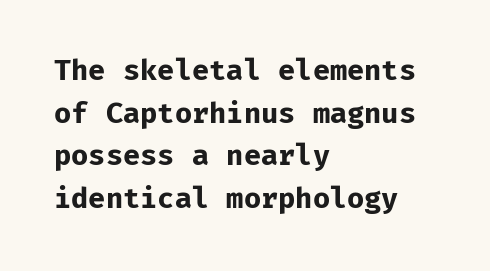
Q: Is the text bold? A: Yes.
Q: Is the text italic (slanted)? A: No, it is upright.
Q: Is the typeface a serif or a sans-serif typeface? A: Sans-serif.
Q: Is the text underlined? A: No.
Q: How is the paragraph aligned? A: Left-aligned.
Q: Is the spacing between letters normal or unusually wide? A: Normal.
Q: Is the spacing between lines tight, normal or loose? A: Normal.
Q: Width (condensed, normal, or wide)? A: Normal.
Q: Stroke contrast? A: Low.
Q: x-height? A: Medium.
